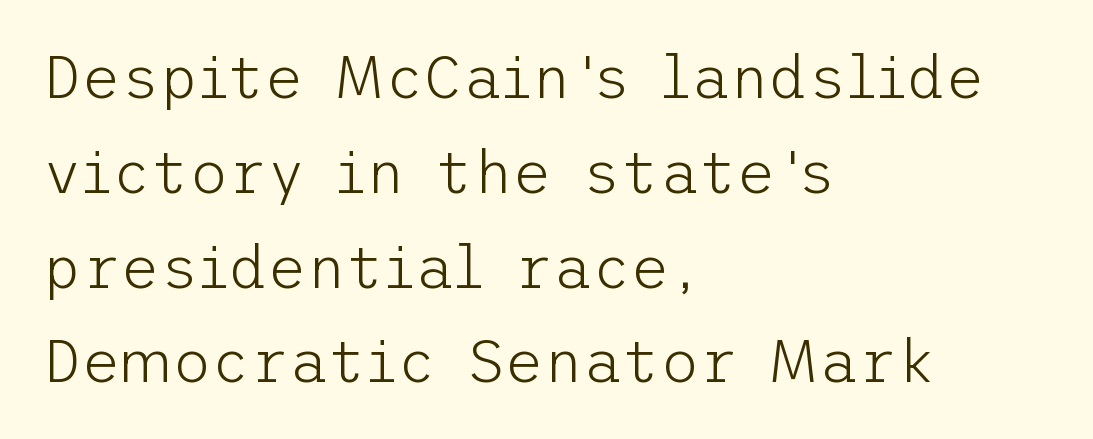
The image shows 60 px light sans-serif type, upright; set left-aligned, normal line spacing (1.58x), normal letter spacing, not underlined; low stroke contrast and a medium x-height.
